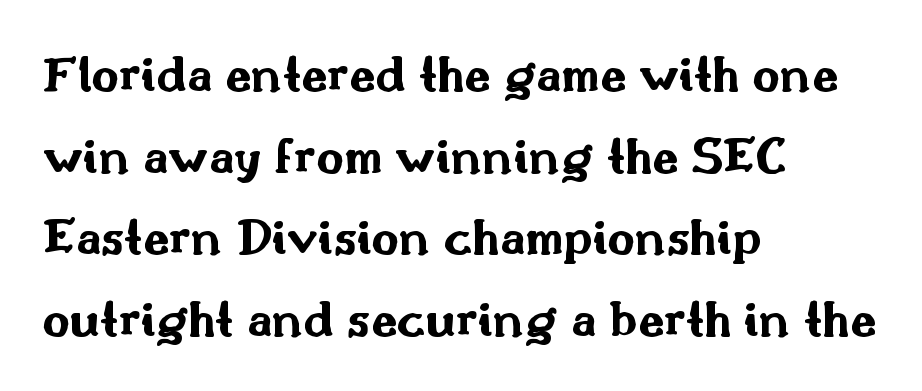
Q: Is the text bold? A: Yes.
Q: Is the text italic (slanted)? A: No, it is upright.
Q: Is the typeface a serif or a sans-serif typeface? A: Sans-serif.
Q: Is the text underlined? A: No.
Q: How is the paragraph aligned? A: Left-aligned.
Q: Is the spacing between letters normal or unusually wide? A: Normal.
Q: Is the spacing between lines tight, normal or loose? A: Normal.
Q: Width (condensed, normal, or wide)? A: Wide.
Q: Stroke contrast? A: Medium.
Q: x-height? A: Small.
Q: Monospaced? A: No.
